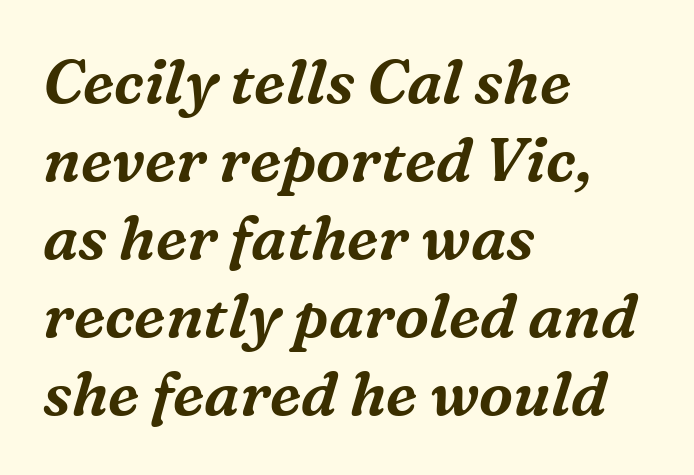
The letters carry serifs — small finishing strokes at the ends of their stems. Character widths vary here, with narrow letters taking less room than wide ones. Looking at the ascenders, they clearly lean. The ragged edge is on the right, which tells us the setting is flush left.
